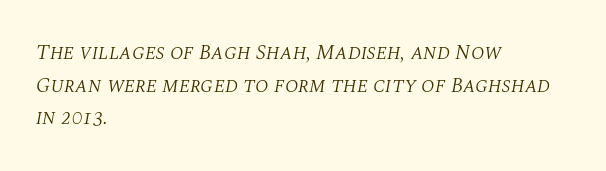
{"italic": "yes", "lean": "right", "slant_degrees": 10, "bold": "no", "underline": "no", "align": "left", "line_spacing": "normal", "line_spacing_ratio": 1.55, "letter_spacing": "normal", "letter_spacing_em": 0.0, "glyph_px": 21}
